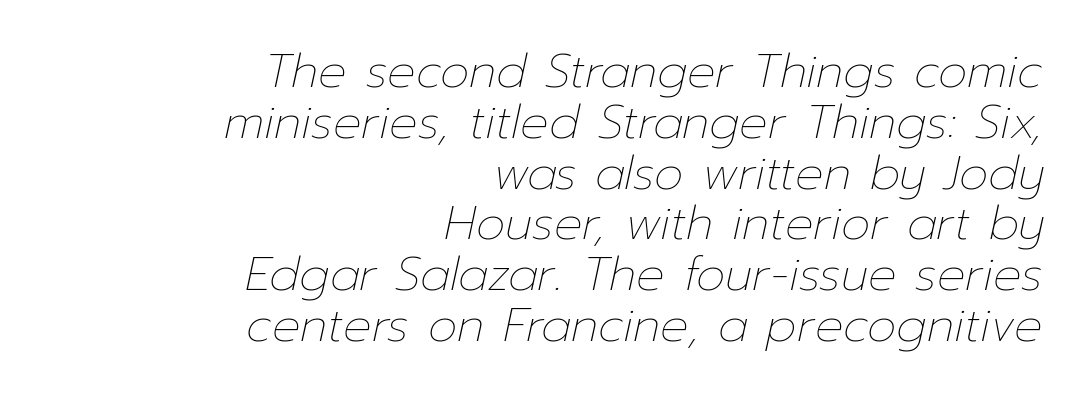
The image shows 47 px thin type, italic (leaning right); set right-aligned, tight line spacing (1.08x), normal letter spacing, not underlined; low stroke contrast and a medium x-height.
